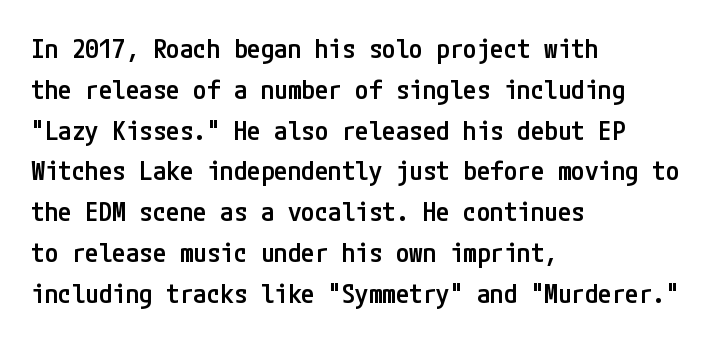
The image shows 27 px text type, upright; set left-aligned, normal line spacing (1.51x), normal letter spacing, not underlined.
